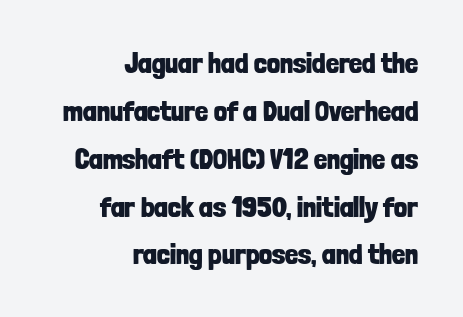
The image shows 29 px bold, condensed sans-serif type, upright; set right-aligned, normal line spacing (1.65x), normal letter spacing, not underlined; low stroke contrast and a medium x-height.
